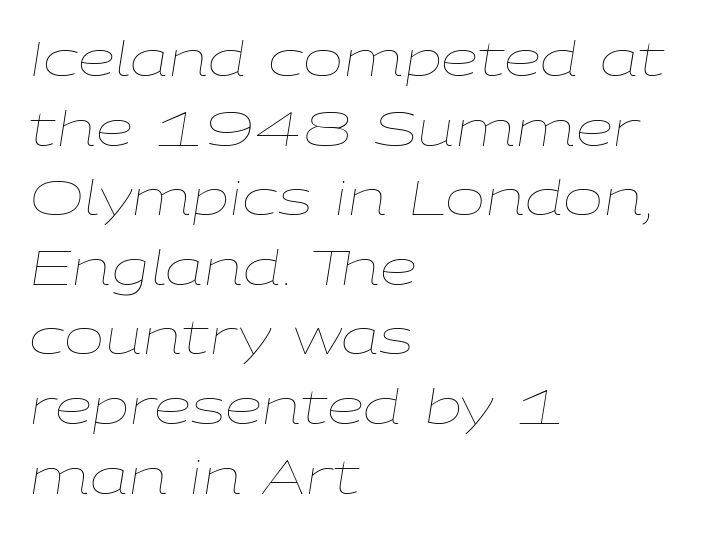
Caption: standard tracking, unaltered. Evenly set lines give the paragraph a standard silhouette. Spacing verdict: proportional, widths tailored to each character. Style check: oblique.
